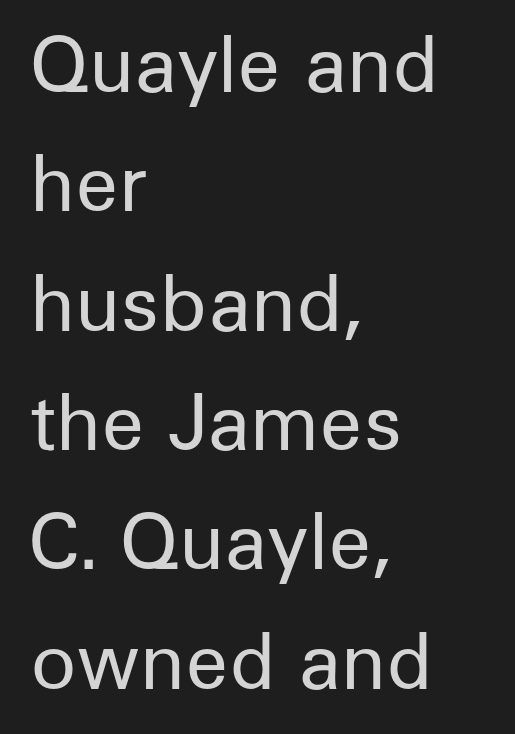
Leftover space on each line is placed entirely after the last word. The baseline area is clear. Compared with typical paragraphs, the rows here are spaced about the same. The line texture is even and compact thanks to regular tracking.
